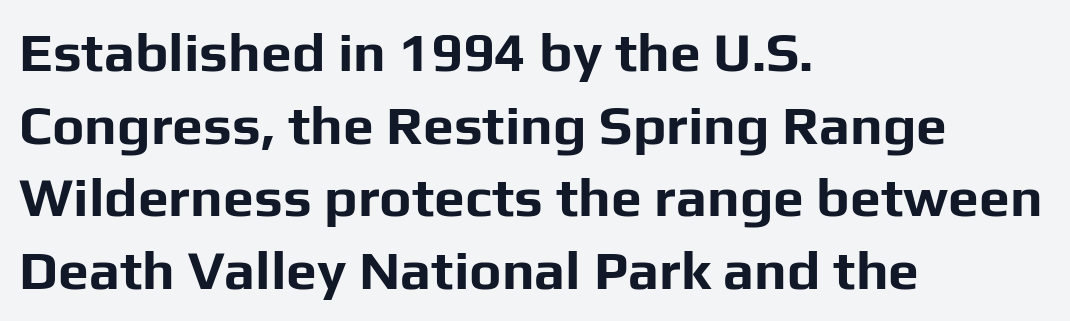
Q: Is the text bold? A: Yes.
Q: Is the text italic (slanted)? A: No, it is upright.
Q: Is the typeface a serif or a sans-serif typeface? A: Sans-serif.
Q: Is the text underlined? A: No.
Q: How is the paragraph aligned? A: Left-aligned.
Q: Is the spacing between letters normal or unusually wide? A: Normal.
Q: Is the spacing between lines tight, normal or loose? A: Normal.
Q: Width (condensed, normal, or wide)? A: Normal.
Q: Stroke contrast? A: Low.
Q: x-height? A: Medium.
Q: Monospaced? A: No.
